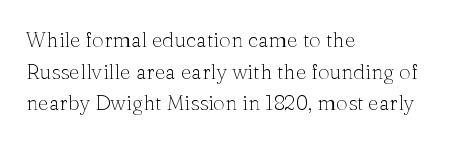
{"italic": "no", "bold": "no", "underline": "no", "align": "left", "line_spacing": "normal", "line_spacing_ratio": 1.51, "letter_spacing": "normal", "letter_spacing_em": 0.0, "glyph_px": 21}
